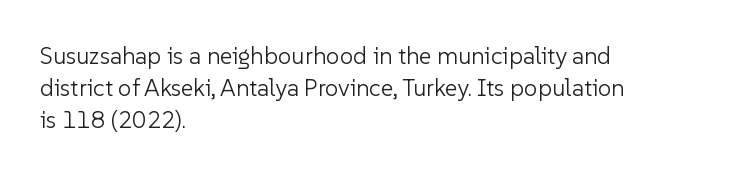
Q: Is the text bold? A: No.
Q: Is the text italic (slanted)? A: No, it is upright.
Q: Is the text underlined? A: No.
Q: How is the paragraph aligned? A: Left-aligned.
Q: Is the spacing between letters normal or unusually wide? A: Normal.
Q: Is the spacing between lines tight, normal or loose? A: Normal.
